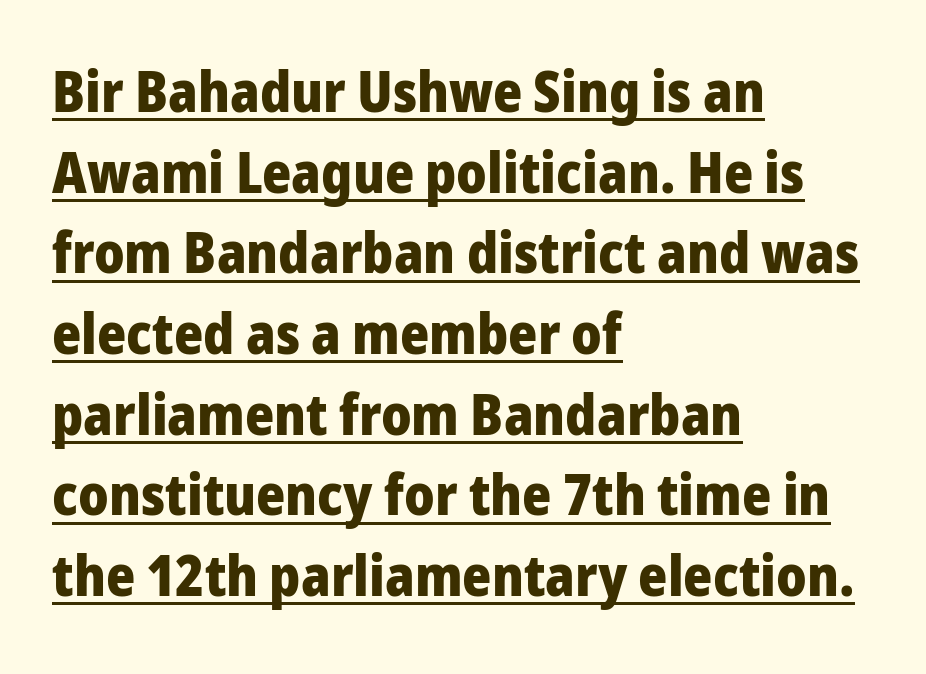
{"serif": "no", "italic": "no", "bold": "yes", "weight": "heavy", "width": "normal", "stroke_contrast": "low", "x_height": "medium", "monospaced": "no", "underline": "yes", "align": "left", "line_spacing": "normal", "line_spacing_ratio": 1.44, "letter_spacing": "normal", "letter_spacing_em": 0.0, "glyph_px": 56}
